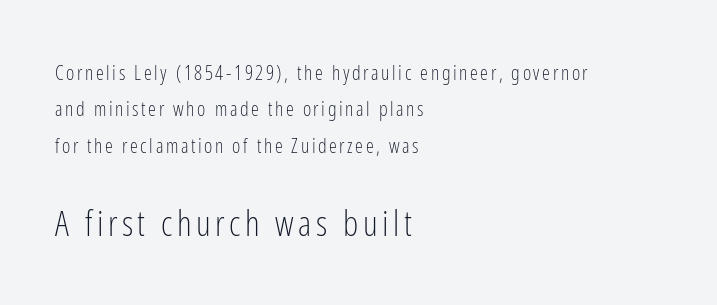
{"serif": "no", "italic": "no", "bold": "no", "weight": "light", "width": "condensed", "stroke_contrast": "low", "x_height": "medium", "monospaced": "no", "underline": "no", "align": "left", "line_spacing_ratio": 1.82, "larger_block": "second", "size_ratio": 1.75, "glyph_px": 35}
